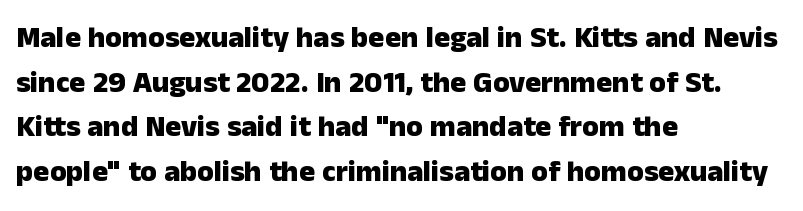
You can tell it's not italic because the verticals are truly vertical. This rendering employs a face without finishing strokes, i.e., a sans-serif. The passage is arranged the way most books set body copy — flush left. Set as a true bold cut, around the 700 mark. Line spacing here is normal.
